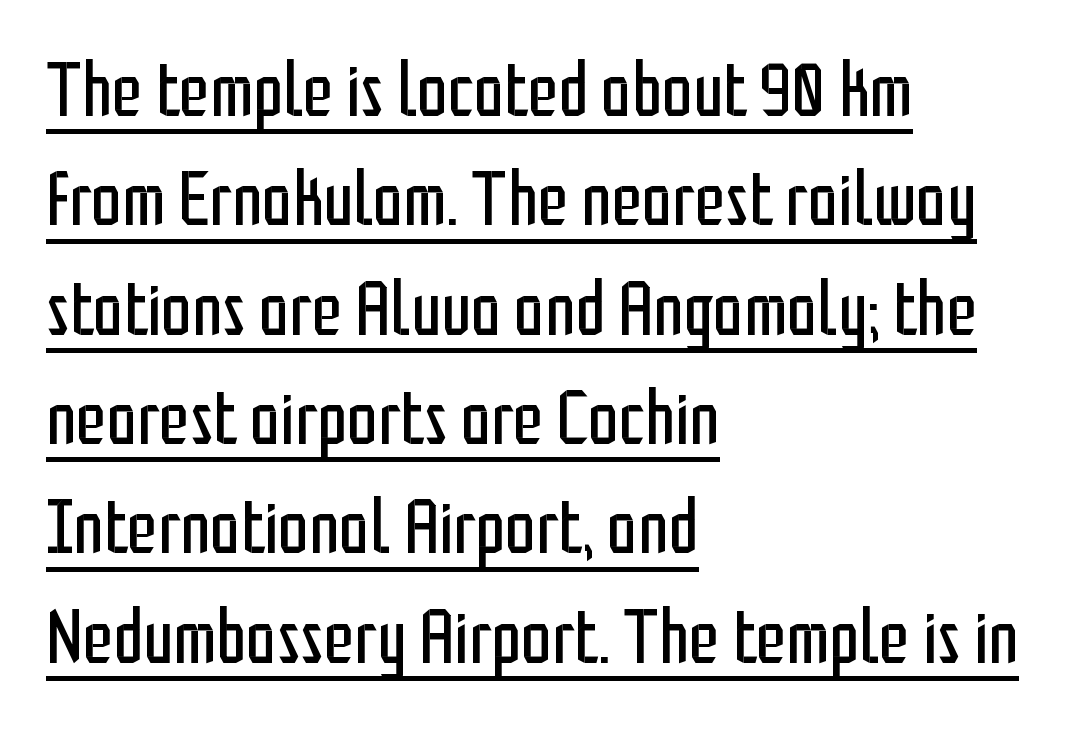
{"serif": "no", "italic": "no", "bold": "no", "weight": "regular", "width": "condensed", "stroke_contrast": "low", "x_height": "medium", "monospaced": "no", "underline": "yes", "align": "left", "line_spacing": "normal", "line_spacing_ratio": 1.42, "letter_spacing": "normal", "letter_spacing_em": 0.0, "glyph_px": 77}
